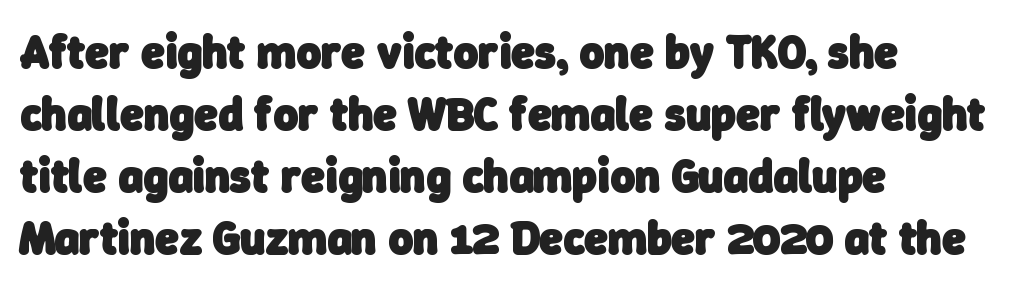
Q: Is the text bold? A: Yes.
Q: Is the typeface a serif or a sans-serif typeface? A: Sans-serif.
Q: Is the text underlined? A: No.
Q: How is the paragraph aligned? A: Left-aligned.
Q: Is the spacing between letters normal or unusually wide? A: Normal.
Q: Is the spacing between lines tight, normal or loose? A: Normal.
Q: Width (condensed, normal, or wide)? A: Normal.
Q: Stroke contrast? A: Low.
Q: x-height? A: Medium.
Q: Monospaced? A: No.
